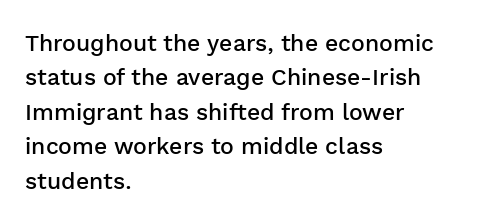
{"italic": "no", "bold": "semi", "underline": "no", "align": "left", "line_spacing": "normal", "line_spacing_ratio": 1.5, "letter_spacing": "normal", "letter_spacing_em": 0.0, "glyph_px": 23}
